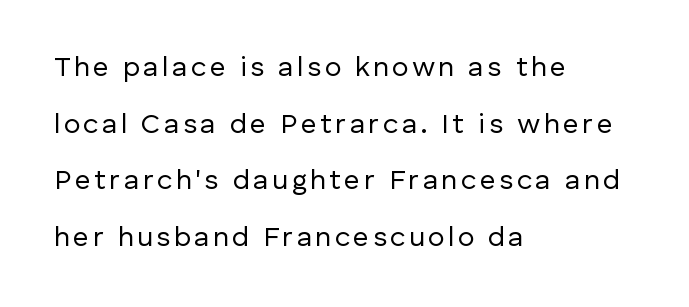
Every row of glyphs begins at an identical x-position on the left. Here the designer chose a conventional face with non-uniform glyph widths. A bare baseline throughout the passage. The leading is generous, giving the passage an open texture. The characters display no serif detailing; their extremities are plain.
